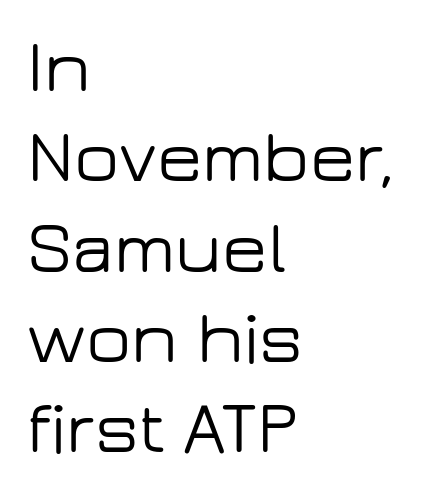
The image shows 74 px wide sans-serif type, upright; set left-aligned, line spacing 1.22x, normal letter spacing, not underlined; low stroke contrast and a medium x-height.
